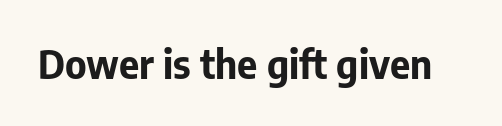
The image shows 39 px bold sans-serif type, upright; set normal letter spacing, not underlined; low stroke contrast and a medium x-height.
